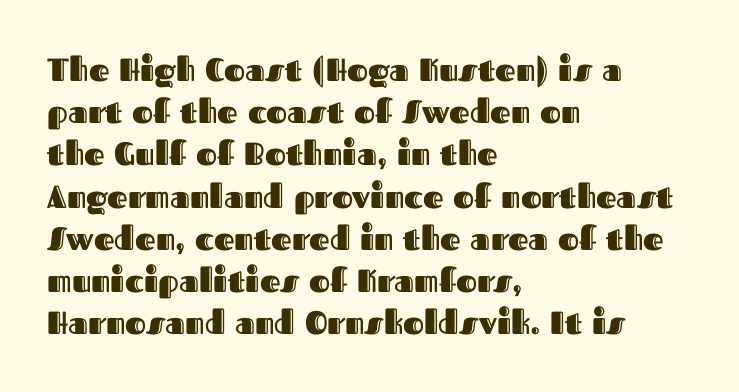
The image shows 32 px text type, upright; set left-aligned, normal line spacing (1.32x), normal letter spacing, not underlined; a medium x-height.
